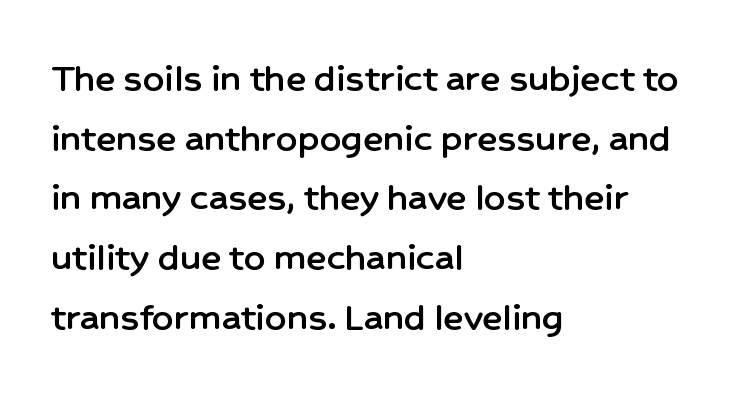
Q: Is the text italic (slanted)? A: No, it is upright.
Q: Is the typeface a serif or a sans-serif typeface? A: Sans-serif.
Q: Is the text underlined? A: No.
Q: How is the paragraph aligned? A: Left-aligned.
Q: Is the spacing between letters normal or unusually wide? A: Normal.
Q: Is the spacing between lines tight, normal or loose? A: Normal.
Q: Width (condensed, normal, or wide)? A: Normal.
Q: Stroke contrast? A: Low.
Q: x-height? A: Medium.
Q: Monospaced? A: No.
